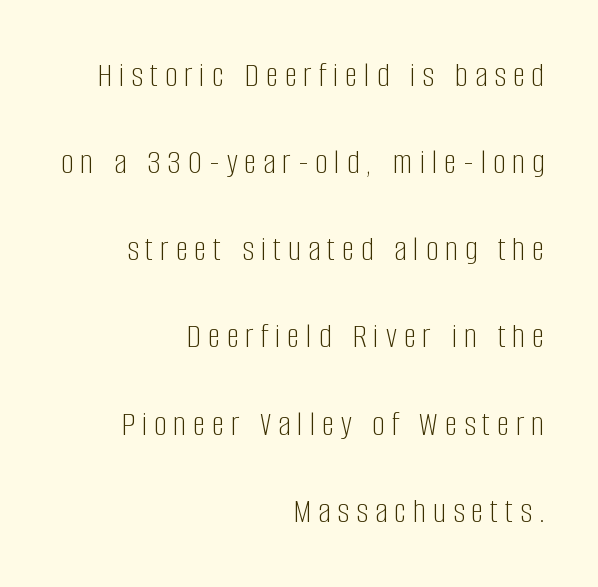
Q: Is the text bold? A: No.
Q: Is the text italic (slanted)? A: No, it is upright.
Q: Is the typeface a serif or a sans-serif typeface? A: Sans-serif.
Q: Is the text underlined? A: No.
Q: How is the paragraph aligned? A: Right-aligned.
Q: Is the spacing between letters normal or unusually wide? A: Unusually wide.
Q: Is the spacing between lines tight, normal or loose? A: Loose.
Q: Width (condensed, normal, or wide)? A: Condensed.
Q: Stroke contrast? A: Low.
Q: x-height? A: Large.
Q: Monospaced? A: No.
